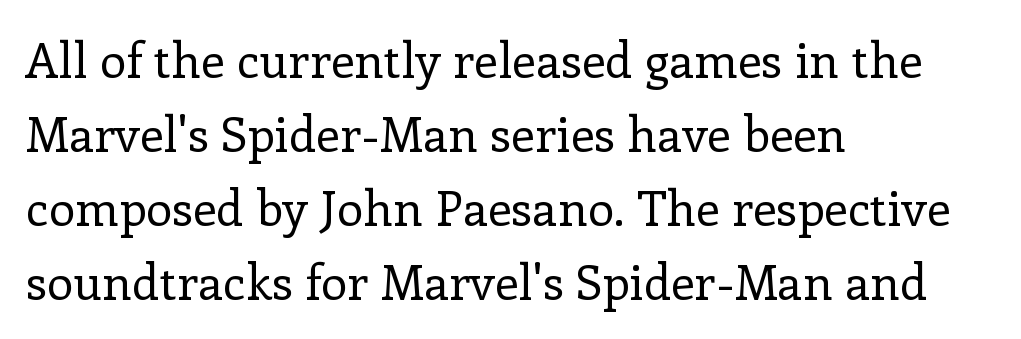
Italic? Not at all — the glyphs are vertical. Underline: absent. Notice how descenders clear the ascenders below comfortably — that's standard leading. The lines are quadded left. This sample has the flowing, uneven cadence of proportional lettering.
